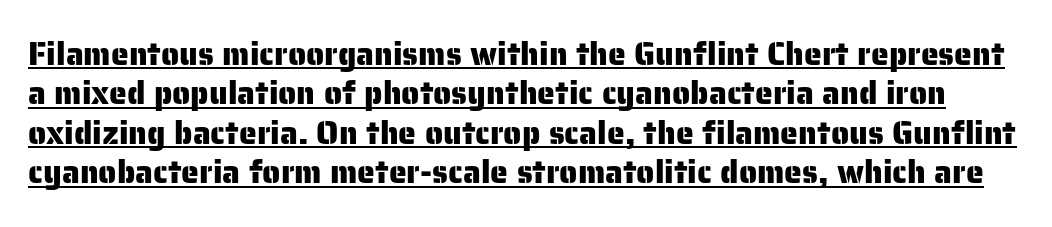
Q: Is the text italic (slanted)? A: No, it is upright.
Q: Is the typeface a serif or a sans-serif typeface? A: Sans-serif.
Q: Is the text underlined? A: Yes.
Q: Is the spacing between letters normal or unusually wide? A: Normal.
Q: Width (condensed, normal, or wide)? A: Normal.
Q: Stroke contrast? A: Low.
Q: x-height? A: Medium.
Q: Monospaced? A: No.
